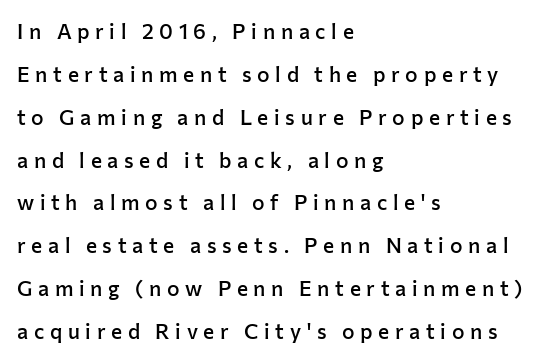
Q: Is the text bold? A: Semi-bold.
Q: Is the text italic (slanted)? A: No, it is upright.
Q: Is the text underlined? A: No.
Q: How is the paragraph aligned? A: Left-aligned.
Q: Is the spacing between letters normal or unusually wide? A: Unusually wide.
Q: Is the spacing between lines tight, normal or loose? A: Loose.
